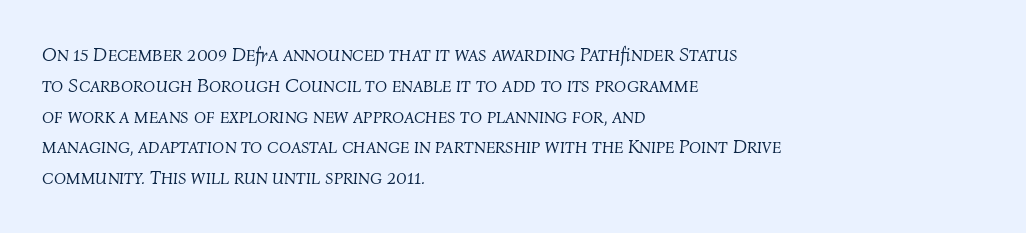
{"italic": "yes", "lean": "right", "slant_degrees": 4, "bold": "no", "underline": "no", "align": "left", "line_spacing": "normal", "line_spacing_ratio": 1.54, "letter_spacing": "normal", "letter_spacing_em": 0.0, "glyph_px": 20}
